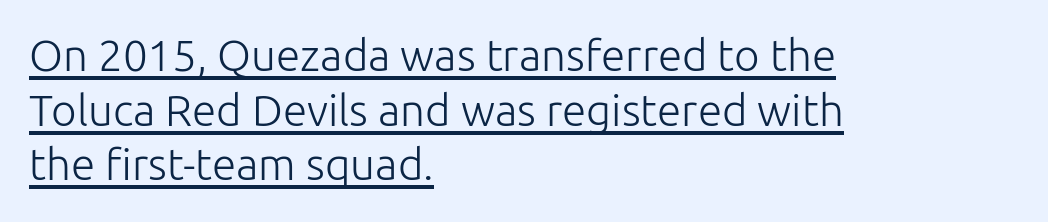
{"serif": "no", "italic": "no", "bold": "no", "weight": "light", "width": "normal", "stroke_contrast": "low", "x_height": "medium", "monospaced": "no", "underline": "yes", "align": "left", "line_spacing_ratio": 1.24, "letter_spacing": "normal", "letter_spacing_em": 0.0, "glyph_px": 44}
